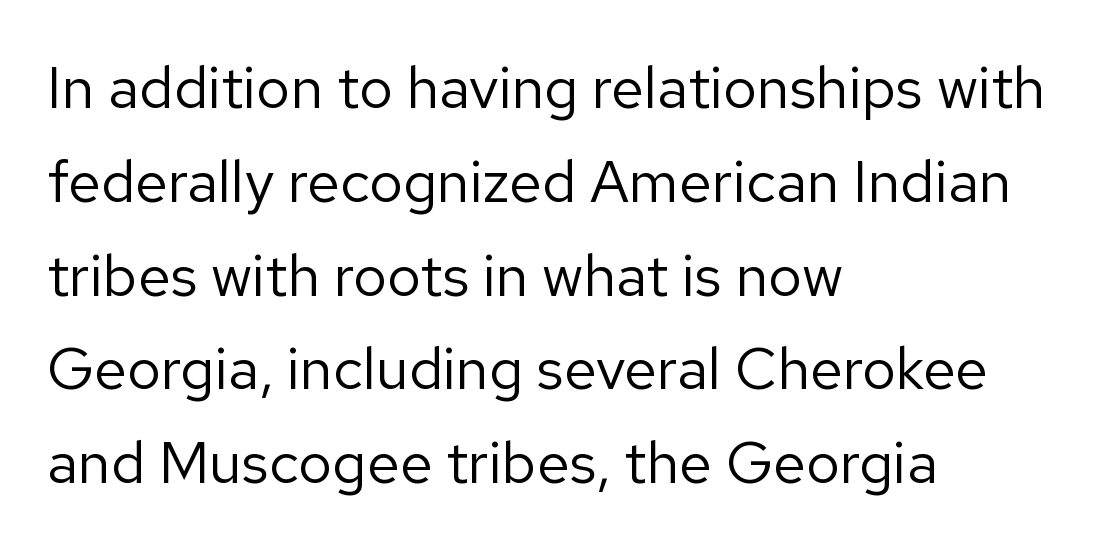
Q: Is the text bold? A: No.
Q: Is the text italic (slanted)? A: No, it is upright.
Q: Is the typeface a serif or a sans-serif typeface? A: Sans-serif.
Q: Is the text underlined? A: No.
Q: How is the paragraph aligned? A: Left-aligned.
Q: Is the spacing between letters normal or unusually wide? A: Normal.
Q: Is the spacing between lines tight, normal or loose? A: Normal.
Q: Width (condensed, normal, or wide)? A: Normal.
Q: Stroke contrast? A: Low.
Q: x-height? A: Medium.
Q: Monospaced? A: No.
